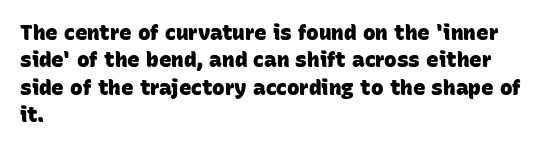
Q: Is the text bold? A: Yes.
Q: Is the text underlined? A: No.
Q: How is the paragraph aligned? A: Left-aligned.
Q: Is the spacing between letters normal or unusually wide? A: Normal.
Q: Is the spacing between lines tight, normal or loose? A: Normal.
